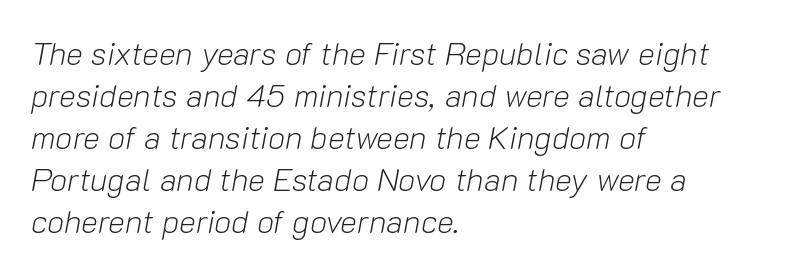
{"italic": "yes", "lean": "right", "slant_degrees": 10, "bold": "no", "weight": "light", "width": "normal", "stroke_contrast": "low", "x_height": "medium", "monospaced": "no", "underline": "no", "align": "left", "line_spacing": "normal", "line_spacing_ratio": 1.31, "letter_spacing": "normal", "letter_spacing_em": 0.0, "glyph_px": 32}
